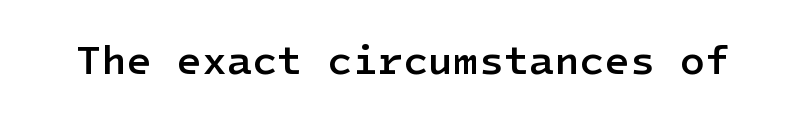
Q: Is the text bold? A: Semi-bold.
Q: Is the text italic (slanted)? A: No, it is upright.
Q: Is the typeface a serif or a sans-serif typeface? A: Sans-serif.
Q: Is the text underlined? A: No.
Q: Is the spacing between letters normal or unusually wide? A: Normal.
Q: Width (condensed, normal, or wide)? A: Normal.
Q: Stroke contrast? A: Low.
Q: x-height? A: Medium.
